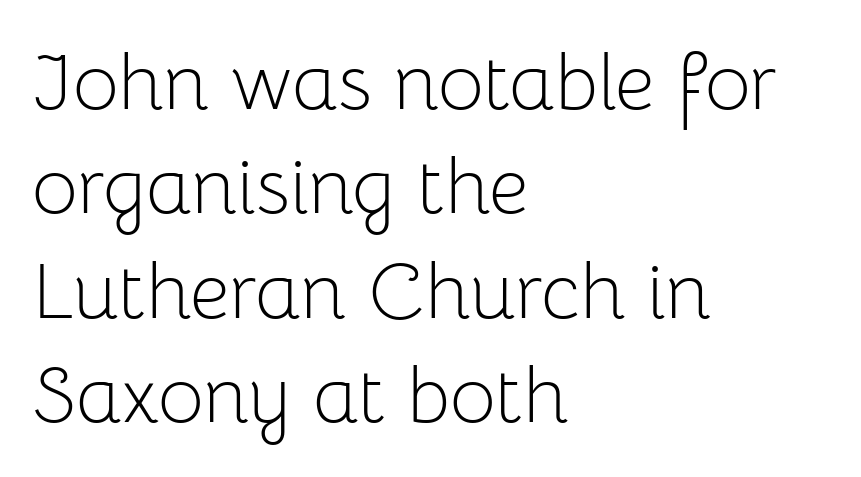
The image shows 79 px light sans-serif type, upright; set left-aligned, normal line spacing (1.32x), normal letter spacing, not underlined; low stroke contrast and a medium x-height.
